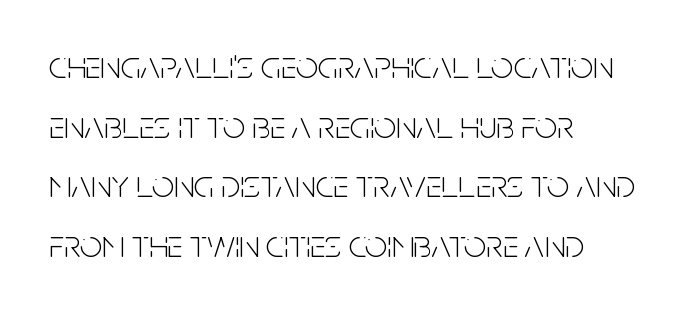
The image shows 39 px light, condensed sans-serif type, upright; set left-aligned, normal line spacing (1.53x), normal letter spacing, not underlined; low stroke contrast and a large x-height.
